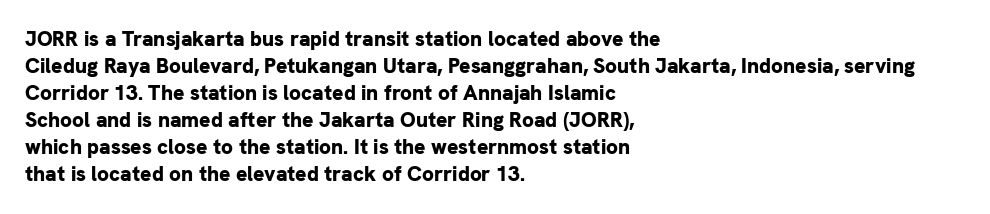
The image shows 21 px bold type, upright; set left-aligned, normal line spacing (1.29x), normal letter spacing, not underlined.
